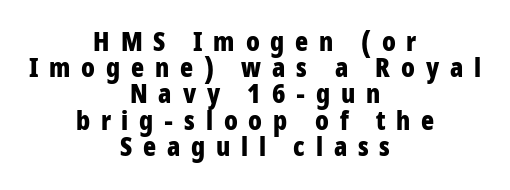
The lines are quadded center. The leading is snug, giving the passage a crowded texture. Do the letters lean? They stand straight. A bare baseline throughout the passage.
